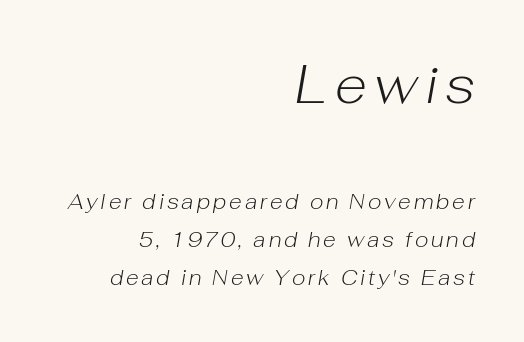
Q: Is the text bold? A: No.
Q: Is the text italic (slanted)? A: Yes, it leans right by about 10 degrees.
Q: Is the text underlined? A: No.
Q: How is the paragraph aligned? A: Right-aligned.
Q: Which block of text is set in a larger size, the first (top) or the second (bottom)? A: The first (top) one.
Q: Width (condensed, normal, or wide)? A: Normal.
Q: Stroke contrast? A: Low.
Q: x-height? A: Medium.
Q: Monospaced? A: No.
